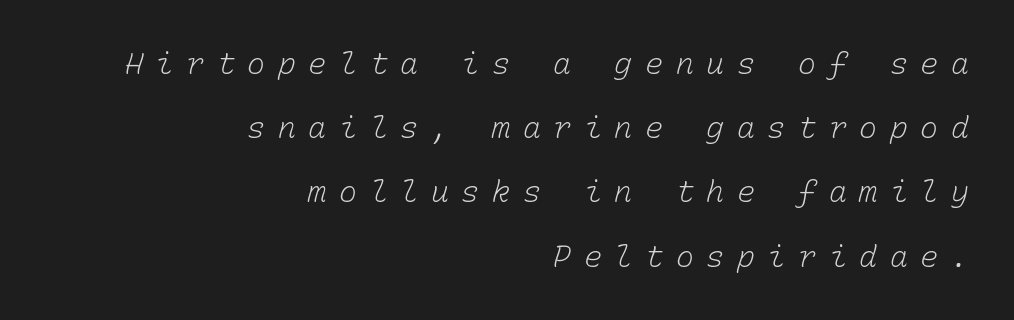
{"bold": "no", "weight": "light", "width": "normal", "stroke_contrast": "low", "x_height": "medium", "monospaced": "yes", "underline": "no", "align": "right", "line_spacing": "loose", "line_spacing_ratio": 2.14, "letter_spacing": "wide", "letter_spacing_em": 0.42, "glyph_px": 30}
